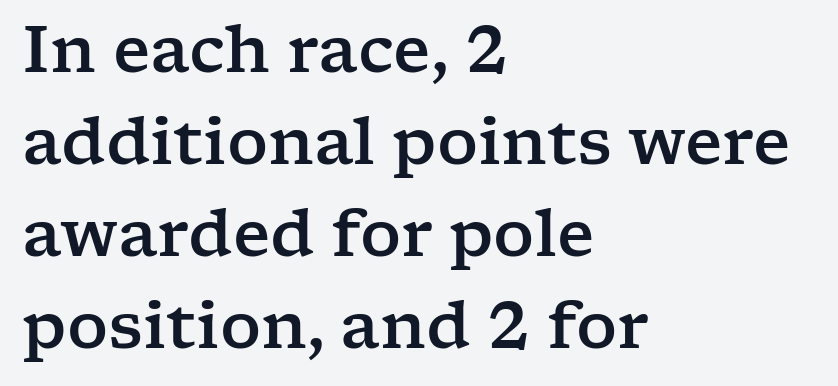
Q: Is the text italic (slanted)? A: No, it is upright.
Q: Is the typeface a serif or a sans-serif typeface? A: Serif.
Q: Is the text underlined? A: No.
Q: How is the paragraph aligned? A: Left-aligned.
Q: Is the spacing between letters normal or unusually wide? A: Normal.
Q: Is the spacing between lines tight, normal or loose? A: Normal.
Q: Width (condensed, normal, or wide)? A: Wide.
Q: Stroke contrast? A: Low.
Q: x-height? A: Medium.
Q: Monospaced? A: No.
